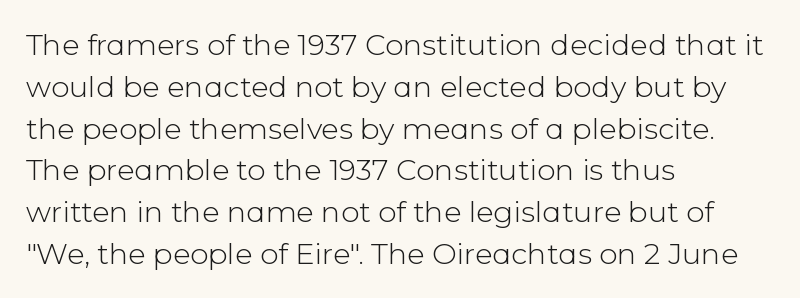
{"serif": "no", "italic": "no", "bold": "no", "weight": "light", "width": "normal", "stroke_contrast": "low", "x_height": "medium", "monospaced": "no", "underline": "no", "align": "left", "line_spacing": "normal", "line_spacing_ratio": 1.44, "letter_spacing": "normal", "letter_spacing_em": 0.0, "glyph_px": 29}
